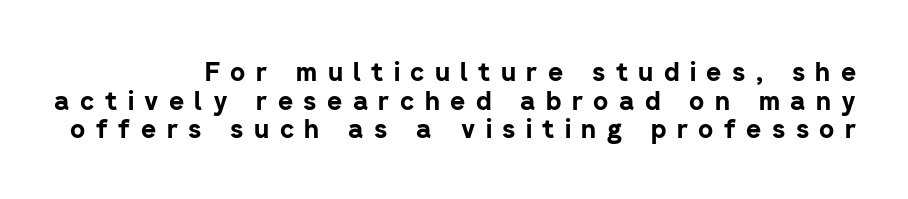
The image shows 26 px bold type, upright; set right-aligned, tight line spacing (1.1x), unusually wide letter spacing (+0.4 em), not underlined.
